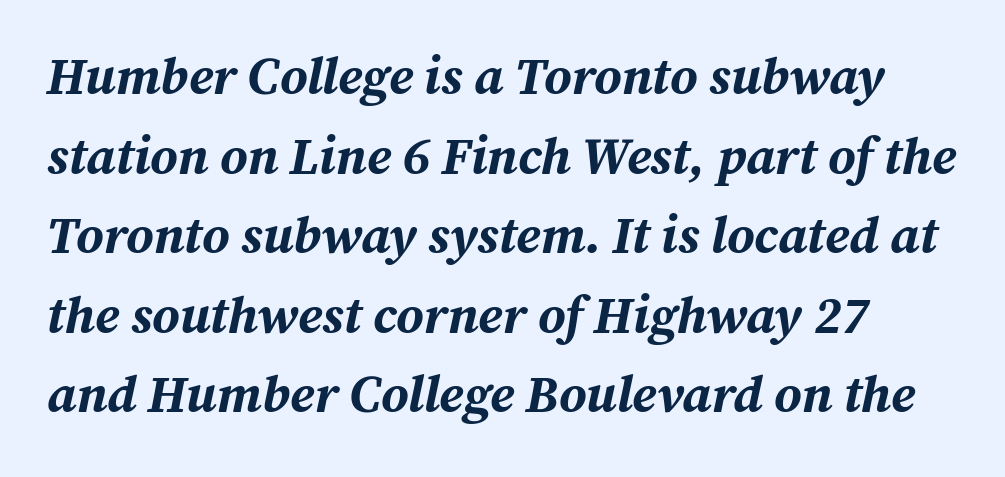
Inter-character spacing is left at the font's built-in metrics. Looking at the ascenders, they clearly lean. Think of a printed novel: that variable character pitch is what you see here. One glance says typical: line gaps are just what's usual.
